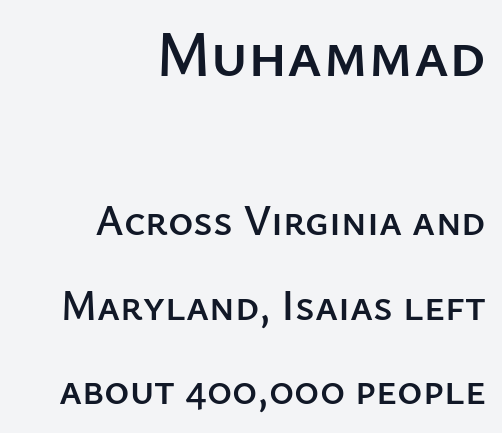
Every character sits straight up, as roman type does. The letters advance in unequal steps, a hallmark of proportional type. Type size steps down from the first block to the second. The passage shown is not underscored anywhere.
